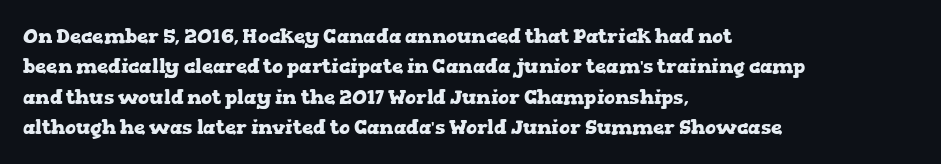
Q: Is the text bold? A: Yes.
Q: Is the text italic (slanted)? A: No, it is upright.
Q: Is the text underlined? A: No.
Q: How is the paragraph aligned? A: Left-aligned.
Q: Is the spacing between letters normal or unusually wide? A: Normal.
Q: Is the spacing between lines tight, normal or loose? A: Normal.
